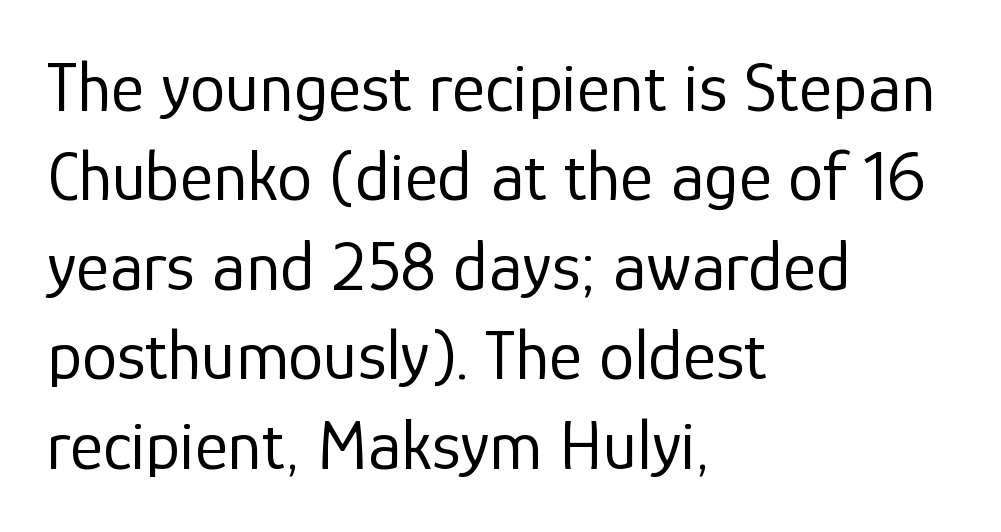
{"serif": "no", "italic": "no", "bold": "no", "weight": "regular", "width": "normal", "stroke_contrast": "low", "x_height": "medium", "monospaced": "no", "underline": "no", "align": "left", "line_spacing": "normal", "line_spacing_ratio": 1.26, "letter_spacing": "normal", "letter_spacing_em": 0.0, "glyph_px": 71}
